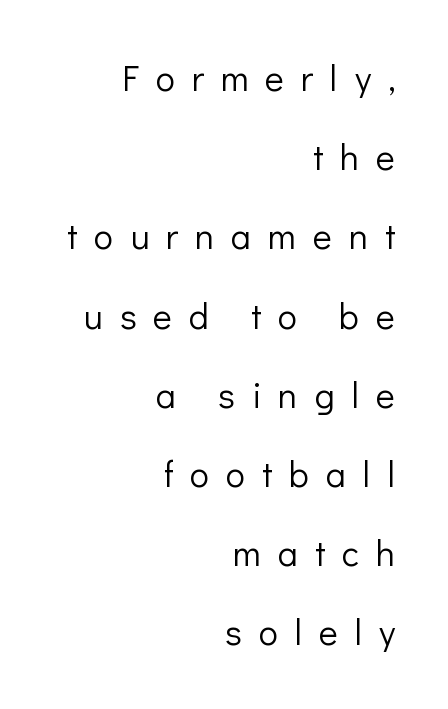
The image shows 36 px light sans-serif type, upright; set right-aligned, loose line spacing (2.2x), unusually wide letter spacing (+0.47 em), not underlined; low stroke contrast and a medium x-height.
